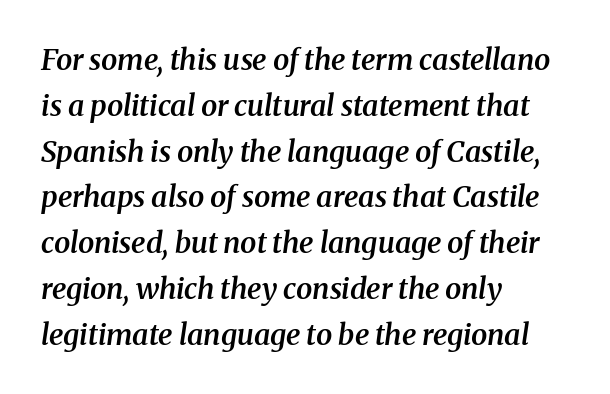
Inter-character spacing is left at the font's built-in metrics. Notice the strokes are somewhat thickened but not fully heavy: this is a semibold. The rendering uses natural spacing where letterforms have individual widths. The passage is arranged the way most books set body copy — flush left.
